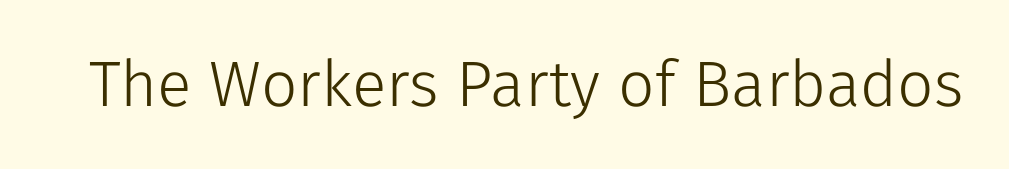
{"serif": "no", "italic": "no", "bold": "no", "weight": "light", "width": "normal", "stroke_contrast": "low", "x_height": "medium", "monospaced": "no", "underline": "no", "letter_spacing": "normal", "letter_spacing_em": 0.0, "glyph_px": 64}
